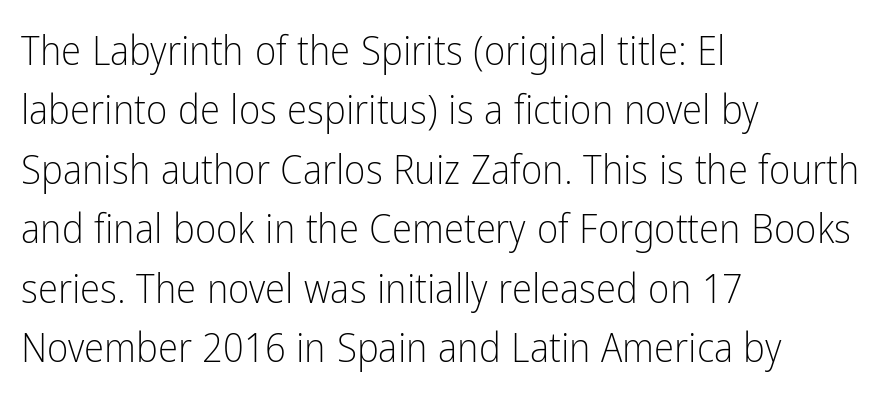
{"serif": "no", "italic": "no", "bold": "no", "weight": "light", "width": "condensed", "stroke_contrast": "low", "x_height": "medium", "monospaced": "no", "underline": "no", "align": "left", "line_spacing": "normal", "line_spacing_ratio": 1.45, "letter_spacing": "normal", "letter_spacing_em": 0.0, "glyph_px": 41}
